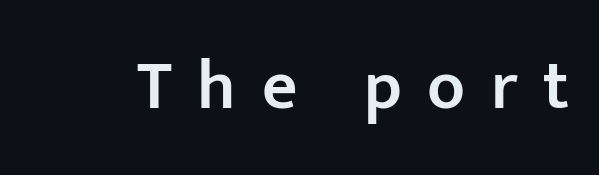
The image shows 69 px semibold sans-serif type, upright; set unusually wide letter spacing (+0.37 em), not underlined; low stroke contrast and a medium x-height.
